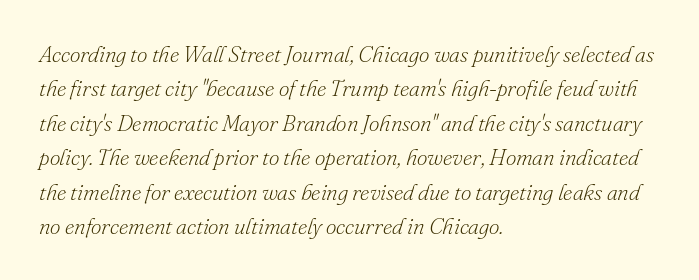
{"italic": "yes", "lean": "right", "slant_degrees": 16, "bold": "no", "underline": "no", "align": "left", "line_spacing": "normal", "line_spacing_ratio": 1.5, "letter_spacing": "normal", "letter_spacing_em": 0.0, "glyph_px": 23}
